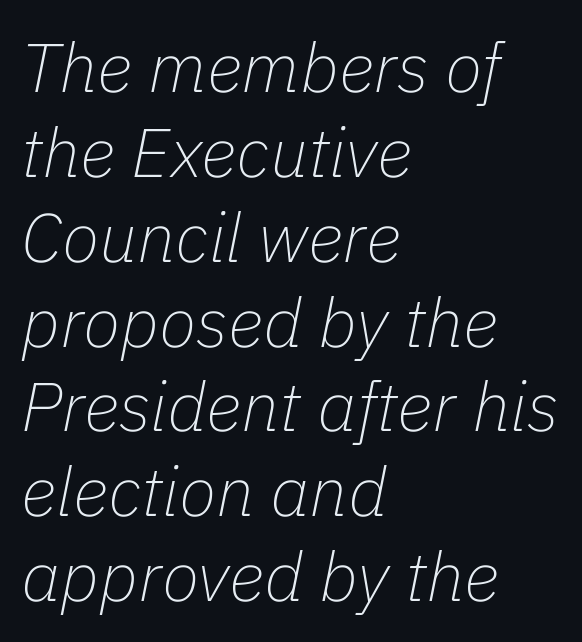
{"italic": "yes", "lean": "right", "slant_degrees": 11, "bold": "no", "weight": "thin", "width": "normal", "stroke_contrast": "low", "x_height": "medium", "monospaced": "no", "underline": "no", "align": "left", "line_spacing_ratio": 1.23, "letter_spacing": "normal", "letter_spacing_em": 0.0, "glyph_px": 69}
